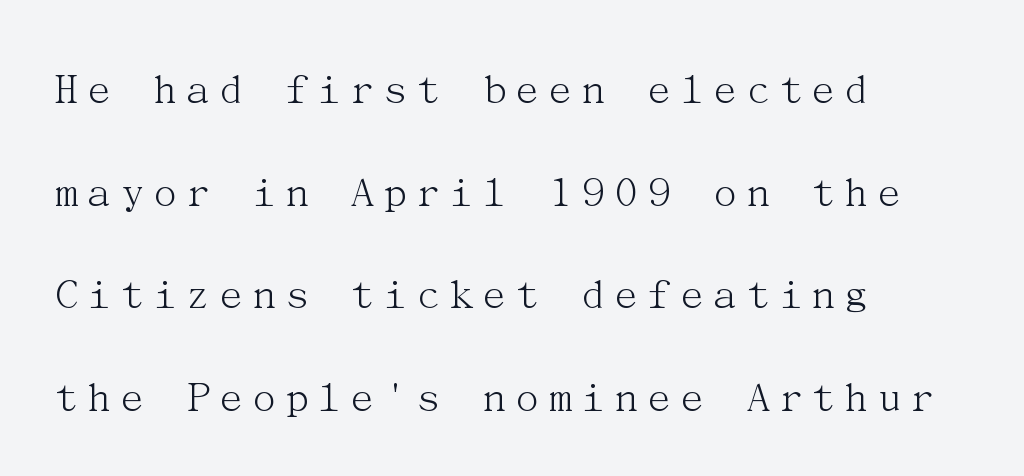
{"serif": "yes", "italic": "no", "bold": "no", "weight": "light", "width": "normal", "stroke_contrast": "medium", "x_height": "medium", "underline": "no", "align": "left", "line_spacing": "loose", "line_spacing_ratio": 2.23, "glyph_px": 46}
